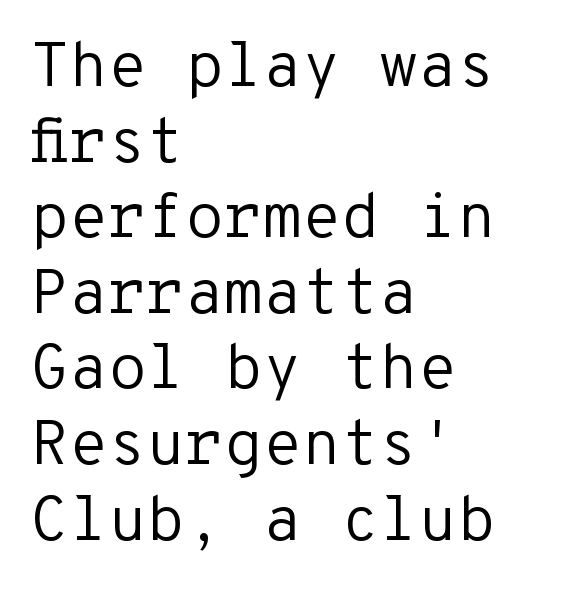
The letters march in equal steps, a hallmark of fixed-pitch type. You can tell from the bare stems that sans-serif type was used. The tracking reads as untouched default to a designer's eye. The typesetting does not lean heavy: it is not bold. Each line starts at the same left margin while the right side varies.
